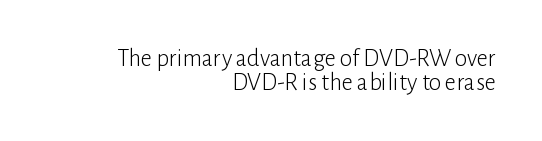
{"italic": "no", "bold": "no", "underline": "no", "align": "right", "line_spacing": "tight", "line_spacing_ratio": 0.96, "letter_spacing": "normal", "letter_spacing_em": 0.0, "glyph_px": 25}
